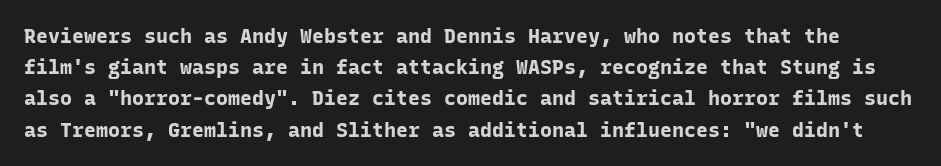
The line texture is even and compact thanks to regular tracking. These lines carry a lot of weight — the face is fully bold. Unmarked baselines from the first word to the last. Whoever set this chose a conventional vertical rhythm.
